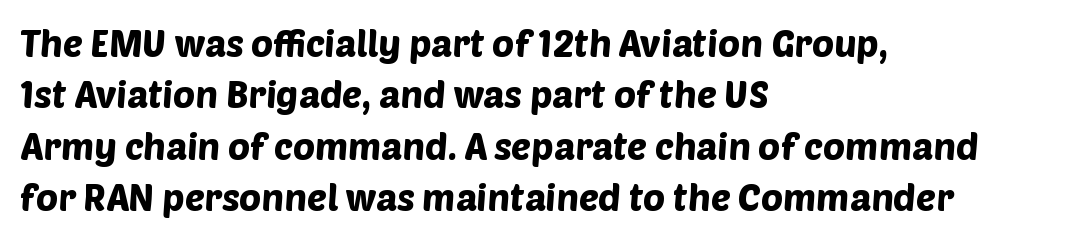
The image shows 37 px sans-serif type; set left-aligned, normal line spacing (1.39x), normal letter spacing, not underlined; low stroke contrast and a large x-height.
